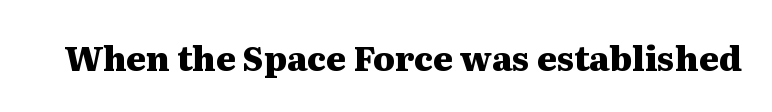
Is this a sans? No — the strokes have serifs. Designer's note — italics off, roman on. Do the characters align in a grid? No, the font is proportional. The passage shown is not underscored anywhere. The sample has been set heavy, in full bold.
